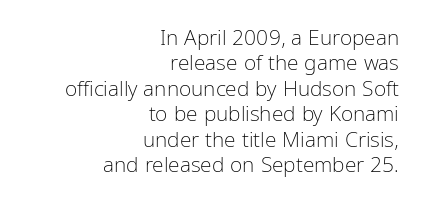
{"italic": "no", "bold": "no", "underline": "no", "align": "right", "line_spacing_ratio": 1.21, "letter_spacing": "normal", "letter_spacing_em": 0.0, "glyph_px": 21}
